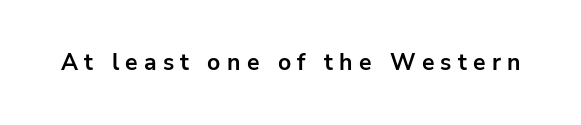
Q: Is the text bold? A: Yes.
Q: Is the text italic (slanted)? A: No, it is upright.
Q: Is the text underlined? A: No.
Q: Is the spacing between letters normal or unusually wide? A: Unusually wide.
